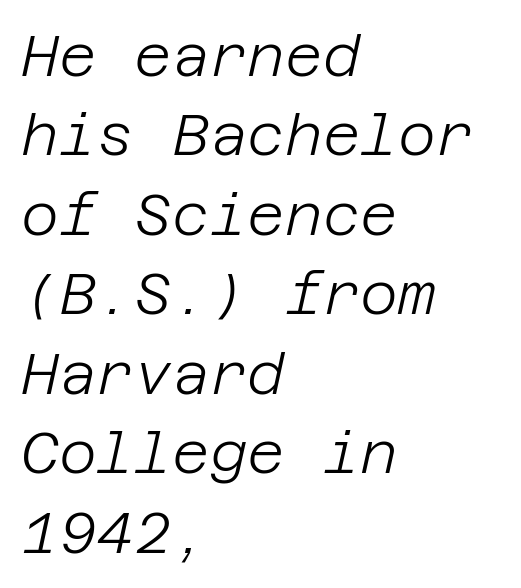
Vertically, the passage feels balanced, rows spaced as you'd expect. How are the letters spaced? Ordinarily, with no added tracking. The strokes carry an ordinary text weight at most. Italic? Definitely — the glyphs are oblique. Which margin do the lines hug? The left one — the right edge is uneven. Any mark beneath the type? The region is blank.
